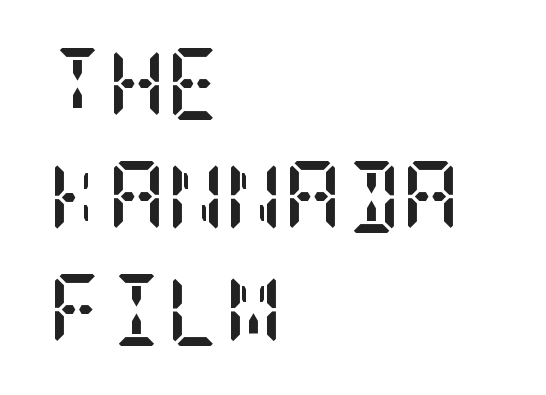
{"serif": "yes", "italic": "no", "bold": "yes", "weight": "semibold", "width": "condensed", "stroke_contrast": "low", "x_height": "large", "underline": "no", "align": "left", "line_spacing": "normal", "line_spacing_ratio": 1.57, "letter_spacing": "normal", "letter_spacing_em": 0.0, "glyph_px": 72}
